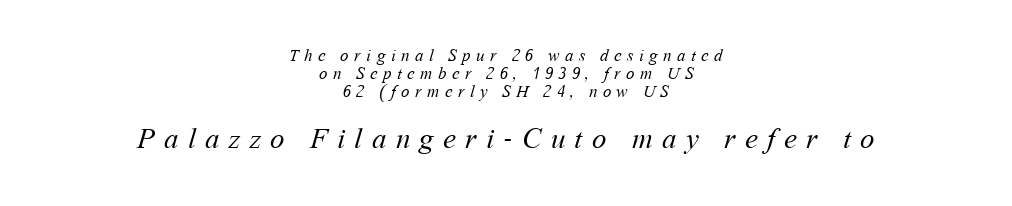
{"bold": "no", "weight": "regular", "width": "normal", "stroke_contrast": "medium", "x_height": "medium", "monospaced": "no", "underline": "no", "align": "center", "line_spacing": "tight", "line_spacing_ratio": 1.06, "letter_spacing": "wide", "letter_spacing_em": 0.32, "larger_block": "second", "size_ratio": 1.71, "glyph_px": 29}
